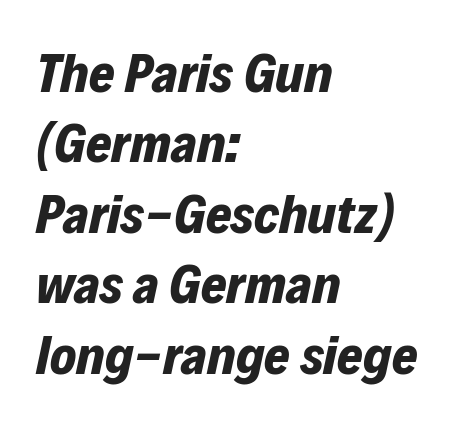
One-word summary of the alignment: left. Type without underlining. The rendering uses a bold face; every stroke is thick and dark. This sample keeps an unexceptional amount of space between lines.
